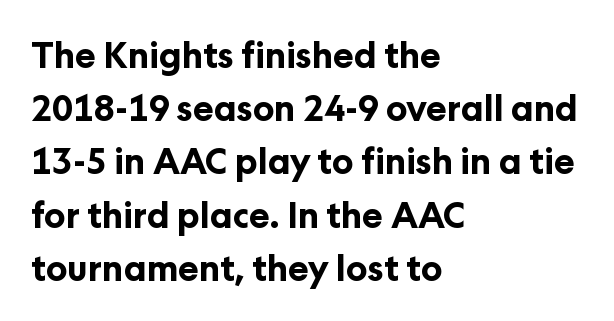
No word sits above an underline. Tall strokes in this sample are plumb rather than angled. Does the copy run flush right? No — it runs flush left. Line spacing here is normal. Students, this is bold: see how much ink each stroke carries.
